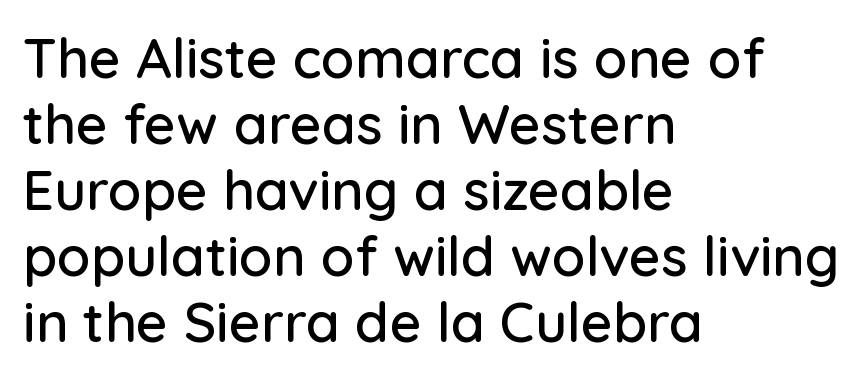
The image shows 55 px sans-serif type, upright; set left-aligned, line spacing 1.2x, normal letter spacing, not underlined; low stroke contrast and a medium x-height.
